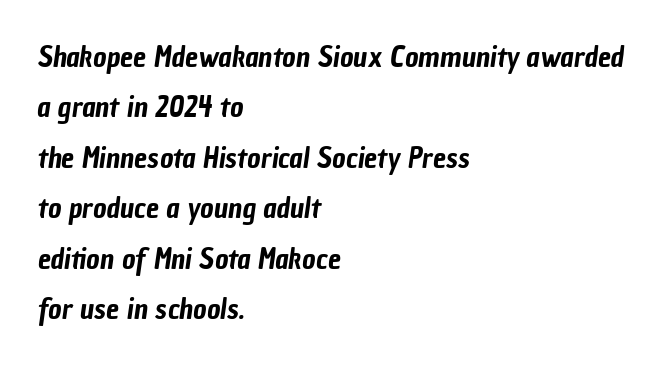
The gaps between neighbouring characters are ordinary and unremarkable. Beneath every word, the page is bare. Do the characters align in a grid? No, the font is proportional. Examine the stroke ends and you'll find no serifs.
